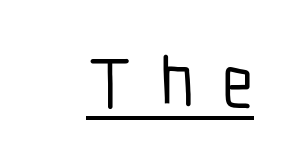
Q: Is the text italic (slanted)? A: No, it is upright.
Q: Is the typeface a serif or a sans-serif typeface? A: Sans-serif.
Q: Is the text underlined? A: Yes.
Q: Is the spacing between letters normal or unusually wide? A: Unusually wide.
Q: Width (condensed, normal, or wide)? A: Condensed.
Q: Stroke contrast? A: Low.
Q: x-height? A: Medium.
Q: Monospaced? A: No.
